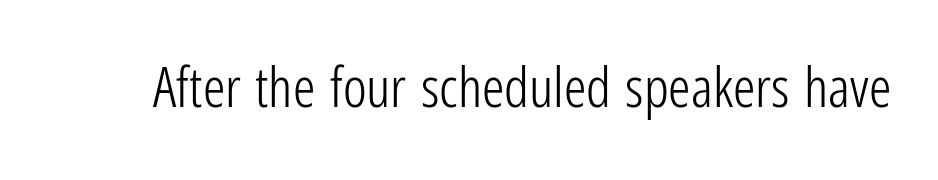
Q: Is the text bold? A: No.
Q: Is the text italic (slanted)? A: No, it is upright.
Q: Is the typeface a serif or a sans-serif typeface? A: Sans-serif.
Q: Is the text underlined? A: No.
Q: Is the spacing between letters normal or unusually wide? A: Normal.
Q: Width (condensed, normal, or wide)? A: Condensed.
Q: Stroke contrast? A: Low.
Q: x-height? A: Medium.
Q: Monospaced? A: No.
